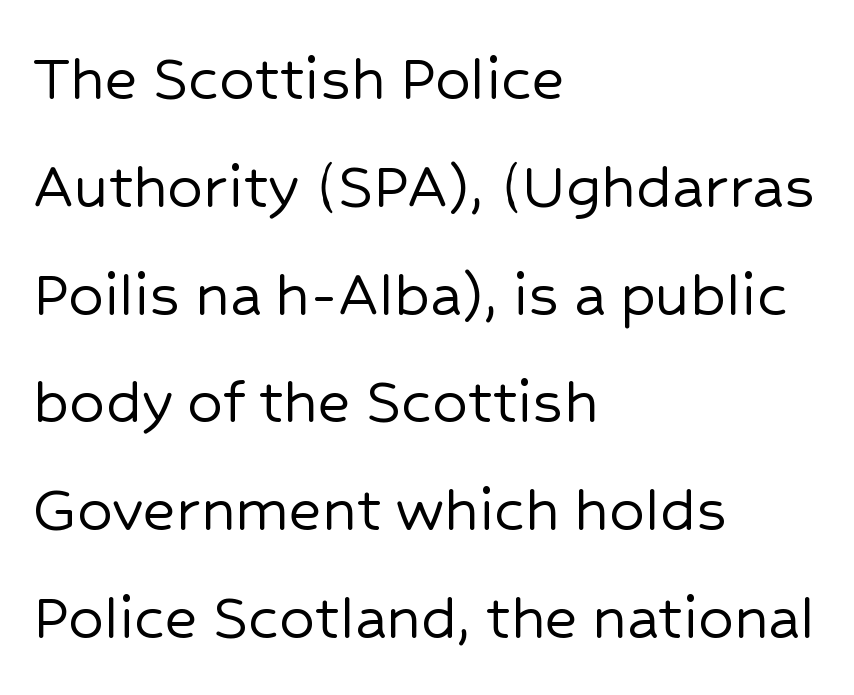
{"serif": "no", "italic": "no", "width": "normal", "stroke_contrast": "low", "x_height": "medium", "monospaced": "no", "underline": "no", "align": "left", "line_spacing": "normal", "line_spacing_ratio": 1.54, "letter_spacing": "normal", "letter_spacing_em": 0.0, "glyph_px": 70}
